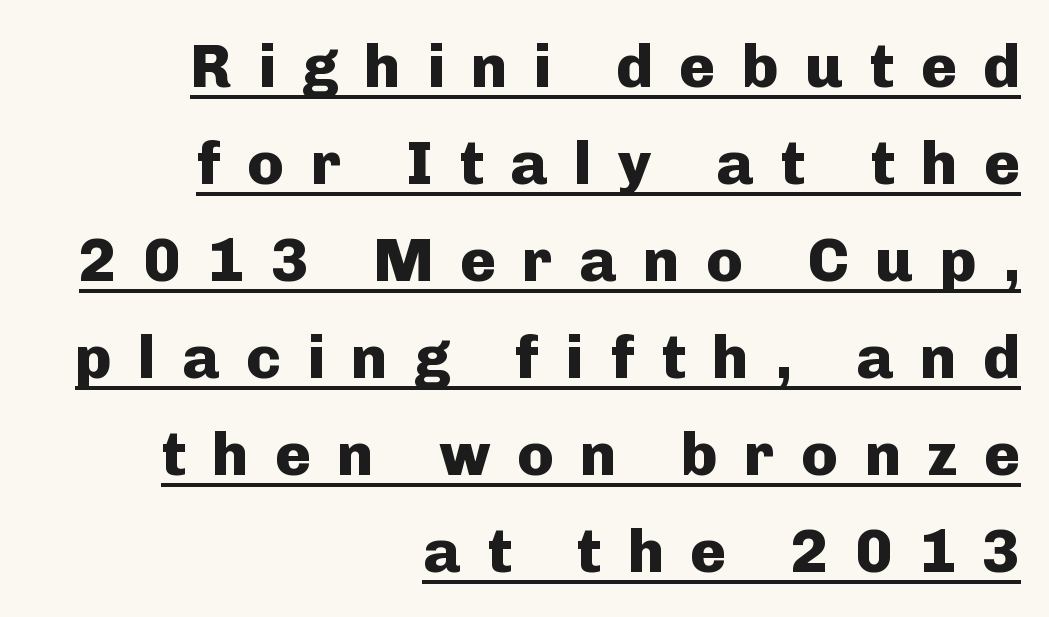
{"serif": "no", "italic": "no", "bold": "yes", "weight": "heavy", "width": "normal", "stroke_contrast": "low", "x_height": "medium", "monospaced": "no", "underline": "yes", "align": "right", "line_spacing": "normal", "line_spacing_ratio": 1.59, "letter_spacing": "wide", "letter_spacing_em": 0.43, "glyph_px": 61}
